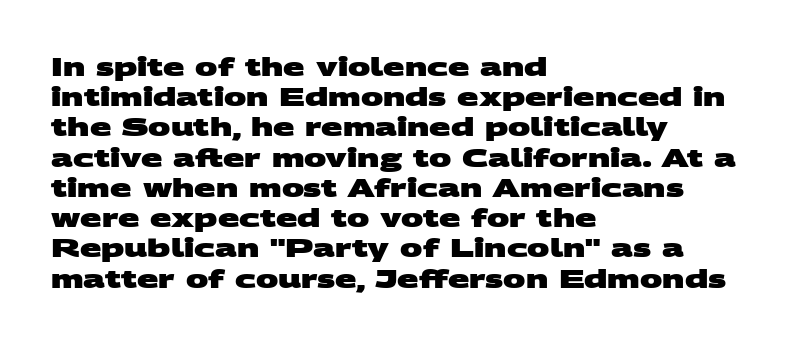
{"bold": "yes", "underline": "no", "align": "left", "line_spacing_ratio": 1.21, "letter_spacing": "normal", "letter_spacing_em": 0.0, "glyph_px": 25}
